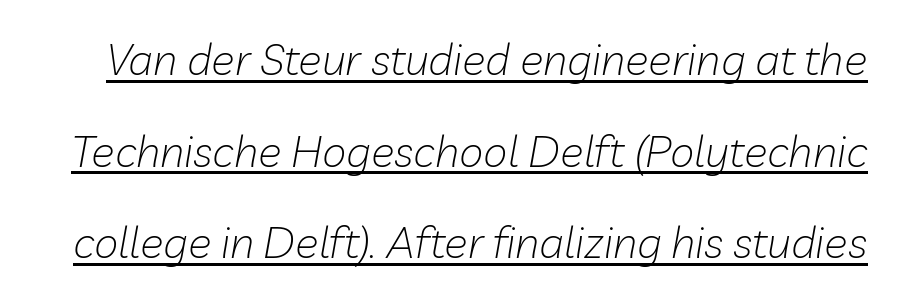
{"italic": "yes", "lean": "right", "slant_degrees": 10, "bold": "no", "weight": "light", "width": "normal", "stroke_contrast": "low", "x_height": "medium", "monospaced": "no", "underline": "yes", "line_spacing": "loose", "line_spacing_ratio": 2.08, "letter_spacing": "normal", "letter_spacing_em": 0.0, "glyph_px": 44}
